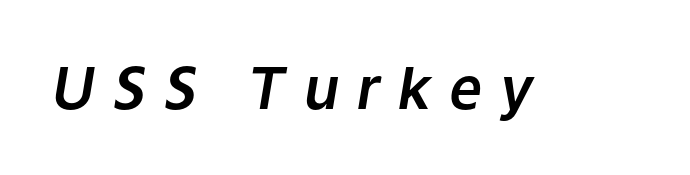
Is this a fixed-width face? No — the glyphs have proportional, varying widths. Quick note: underline off. Characters are canted at an angle relative to the baseline's perpendicular. There is plenty of visible air inserted between adjacent glyphs.
